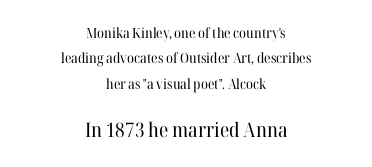
Q: Is the text bold? A: No.
Q: Is the text italic (slanted)? A: No, it is upright.
Q: Is the text underlined? A: No.
Q: How is the paragraph aligned? A: Centered.
Q: Is the spacing between letters normal or unusually wide? A: Normal.
Q: Which block of text is set in a larger size, the first (top) or the second (bottom)? A: The second (bottom) one.
